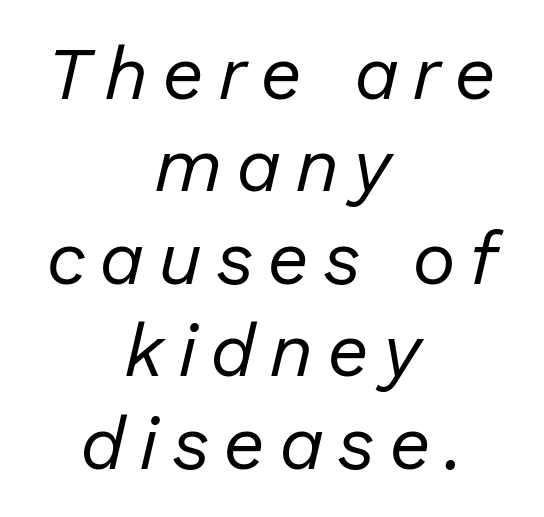
The image shows 74 px regular-weight type, italic (leaning right); set centered, normal line spacing (1.25x), not underlined; low stroke contrast and a medium x-height.
